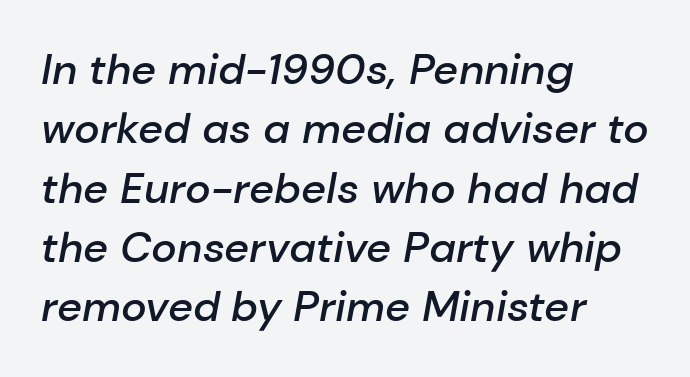
The image shows 43 px semibold type, italic (leaning right); set left-aligned, normal line spacing (1.38x), normal letter spacing, not underlined; low stroke contrast and a medium x-height.
